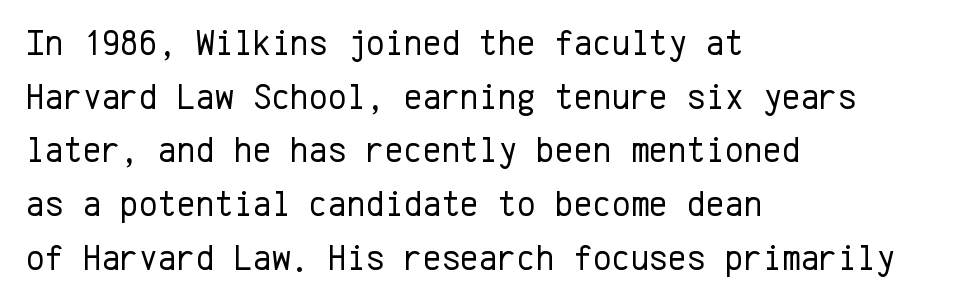
The passage shown is typeset with a sans-serif family. Do the characters align in a grid? Yes, the font is monospaced. The letters sit at their default tracking, neither squeezed nor spread. The font sits on the lighter half of the weight spectrum, regular included. The strip under each line holds only bare page. Regarding leading, the lines here are spaced in the standard way.
